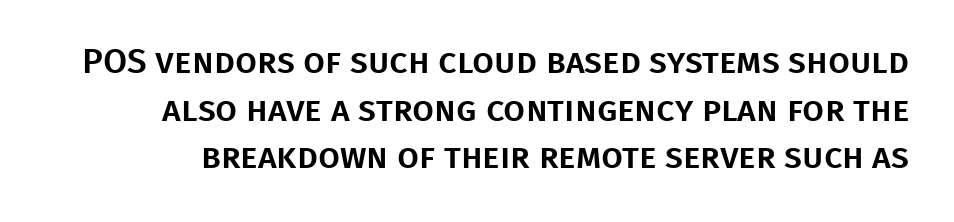
The image shows 35 px sans-serif type, upright; set normal line spacing (1.36x), normal letter spacing, not underlined; low stroke contrast and a large x-height.
